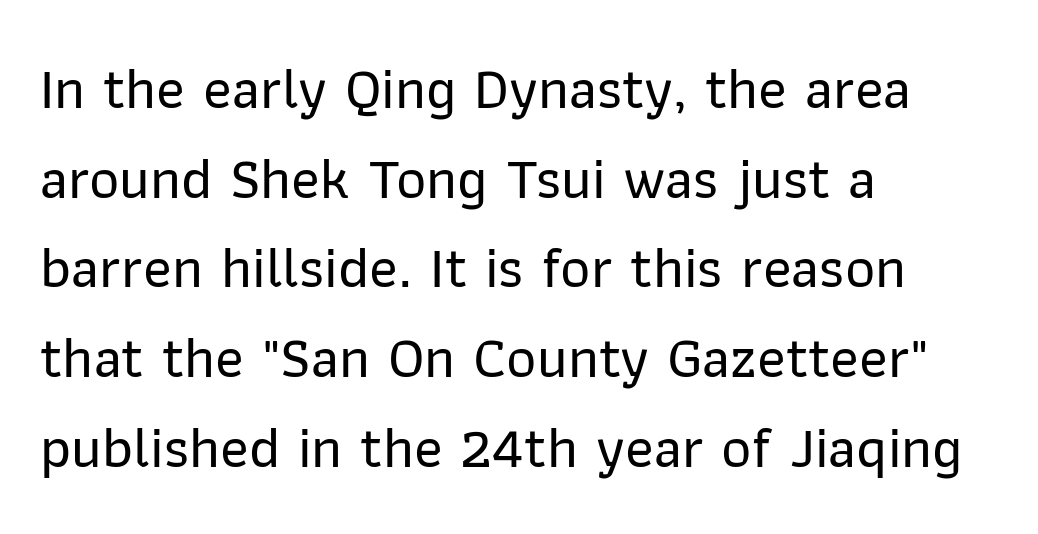
Q: Is the text italic (slanted)? A: No, it is upright.
Q: Is the typeface a serif or a sans-serif typeface? A: Sans-serif.
Q: Is the text underlined? A: No.
Q: How is the paragraph aligned? A: Left-aligned.
Q: Is the spacing between letters normal or unusually wide? A: Normal.
Q: Is the spacing between lines tight, normal or loose? A: Normal.
Q: Width (condensed, normal, or wide)? A: Normal.
Q: Stroke contrast? A: Low.
Q: x-height? A: Medium.
Q: Monospaced? A: No.
